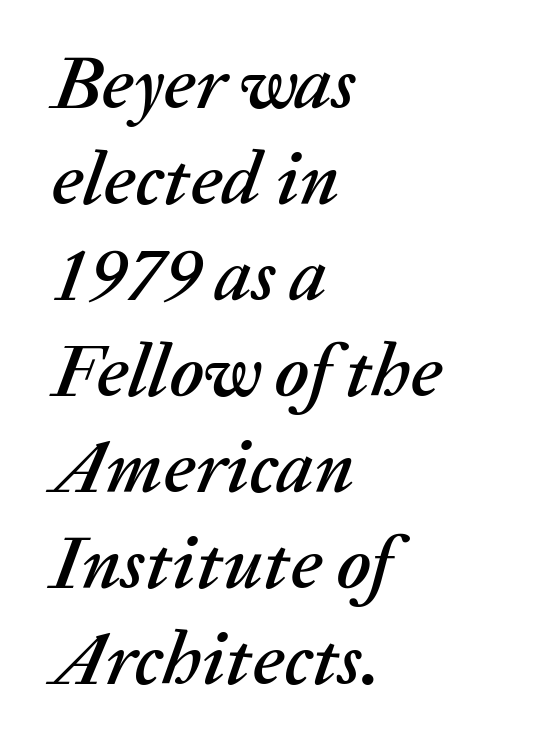
{"italic": "yes", "lean": "right", "slant_degrees": 20, "width": "normal", "stroke_contrast": "medium", "x_height": "medium", "monospaced": "no", "underline": "no", "align": "left", "line_spacing": "normal", "line_spacing_ratio": 1.28, "letter_spacing": "normal", "letter_spacing_em": 0.0, "glyph_px": 75}
